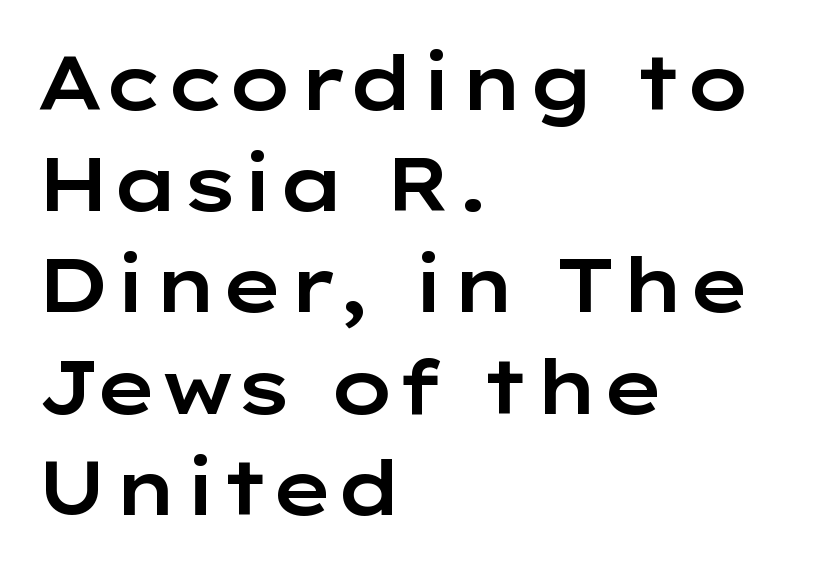
Q: Is the text italic (slanted)? A: No, it is upright.
Q: Is the typeface a serif or a sans-serif typeface? A: Sans-serif.
Q: Is the text underlined? A: No.
Q: How is the paragraph aligned? A: Left-aligned.
Q: Is the spacing between letters normal or unusually wide? A: Normal.
Q: Is the spacing between lines tight, normal or loose? A: Normal.
Q: Width (condensed, normal, or wide)? A: Wide.
Q: Stroke contrast? A: Low.
Q: x-height? A: Medium.
Q: Monospaced? A: No.
